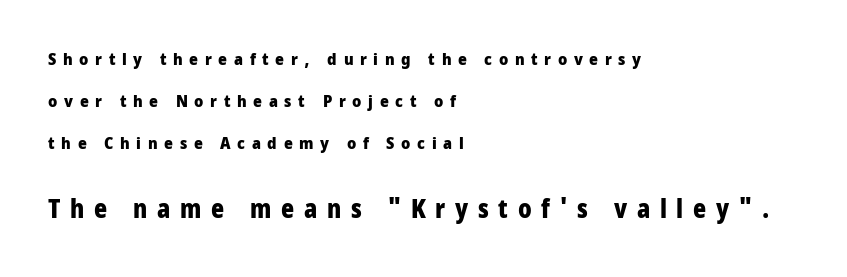
{"italic": "no", "bold": "yes", "underline": "no", "align": "left", "line_spacing": "loose", "line_spacing_ratio": 2.46, "letter_spacing": "wide", "letter_spacing_em": 0.39, "larger_block": "second", "size_ratio": 1.47, "glyph_px": 25}
